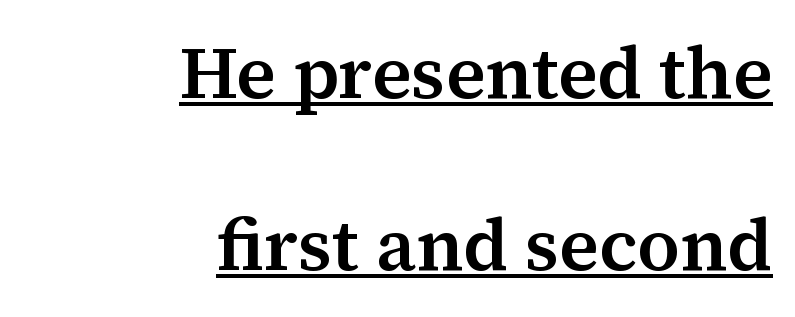
Q: Is the text bold? A: Semi-bold.
Q: Is the text italic (slanted)? A: No, it is upright.
Q: Is the typeface a serif or a sans-serif typeface? A: Serif.
Q: Is the text underlined? A: Yes.
Q: How is the paragraph aligned? A: Right-aligned.
Q: Is the spacing between letters normal or unusually wide? A: Normal.
Q: Is the spacing between lines tight, normal or loose? A: Loose.
Q: Width (condensed, normal, or wide)? A: Normal.
Q: Stroke contrast? A: Medium.
Q: x-height? A: Medium.
Q: Monospaced? A: No.
